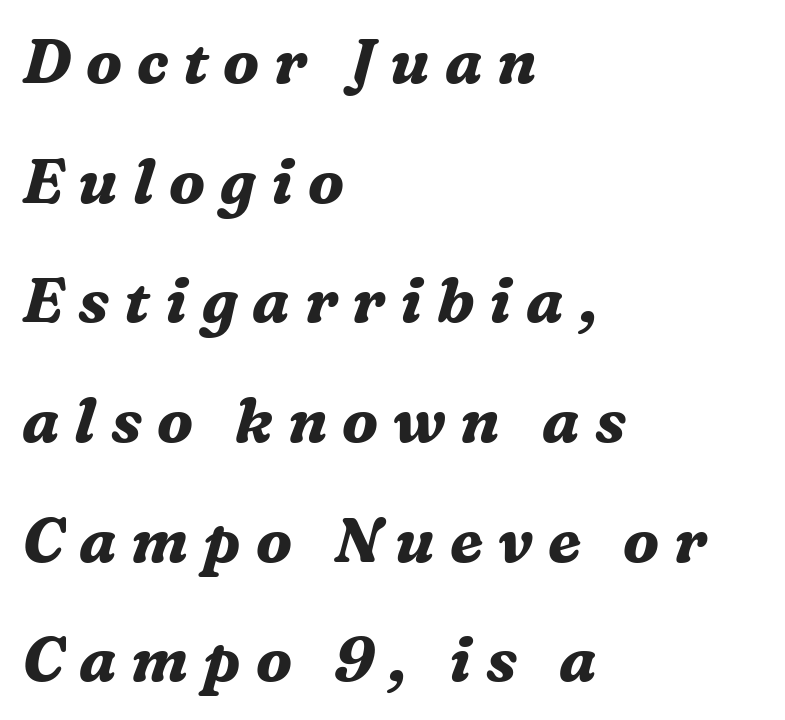
Line spacing here is loose. The rag falls on the right side of this text block. Chunky letters — that's bold for sure. The horizontal fit of the characters is loose and conspicuously gappy.
